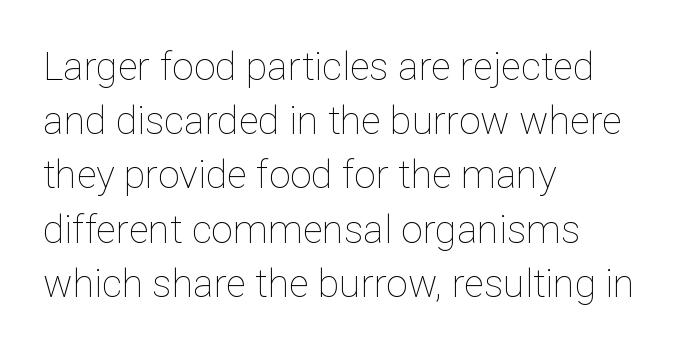
The image shows 39 px thin type, upright; set left-aligned, normal line spacing (1.39x), normal letter spacing, not underlined; low stroke contrast and a medium x-height.
